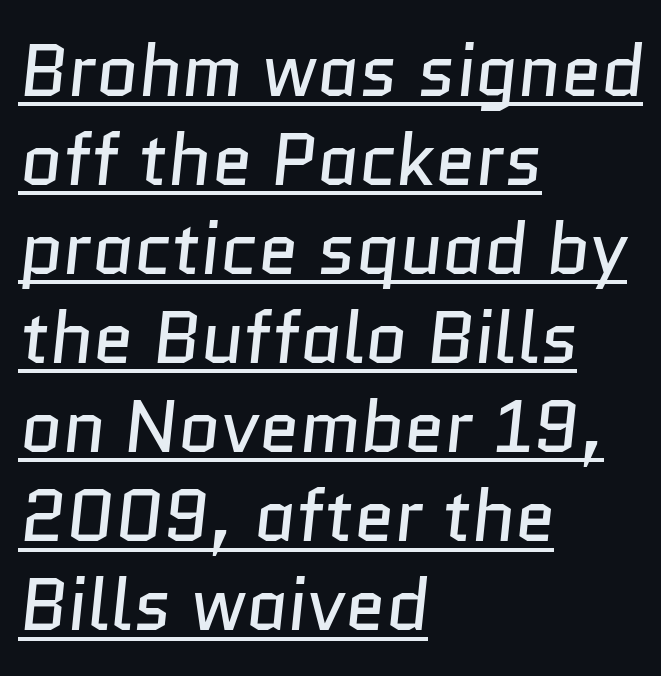
The letters carry no serifs — their stems end cleanly without finishing strokes. Quick note: underline on. You could not count columns in this text — the font is proportionally spaced. Unbolded letterforms with no extra heft. This sample uses plain, unmodified letter spacing. One-word summary of the alignment: left.
